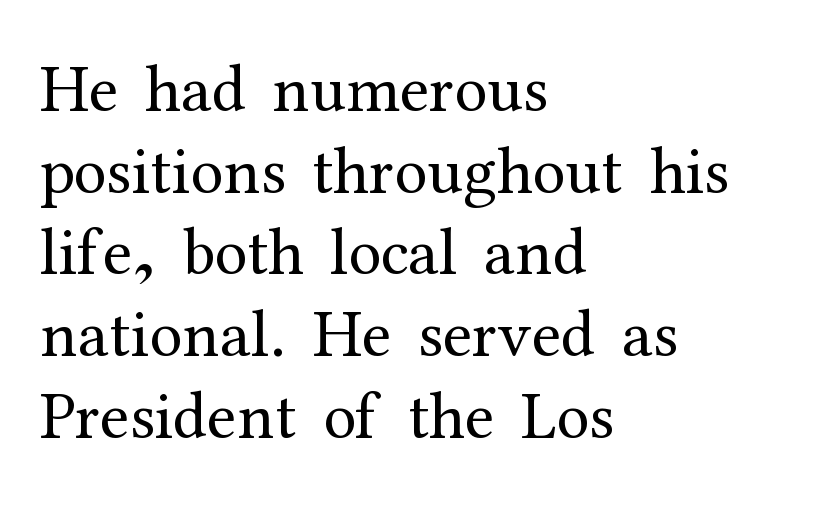
{"serif": "yes", "italic": "no", "bold": "no", "weight": "regular", "width": "normal", "stroke_contrast": "medium", "x_height": "medium", "monospaced": "no", "underline": "no", "align": "left", "line_spacing_ratio": 1.22, "letter_spacing": "normal", "letter_spacing_em": 0.0, "glyph_px": 67}
